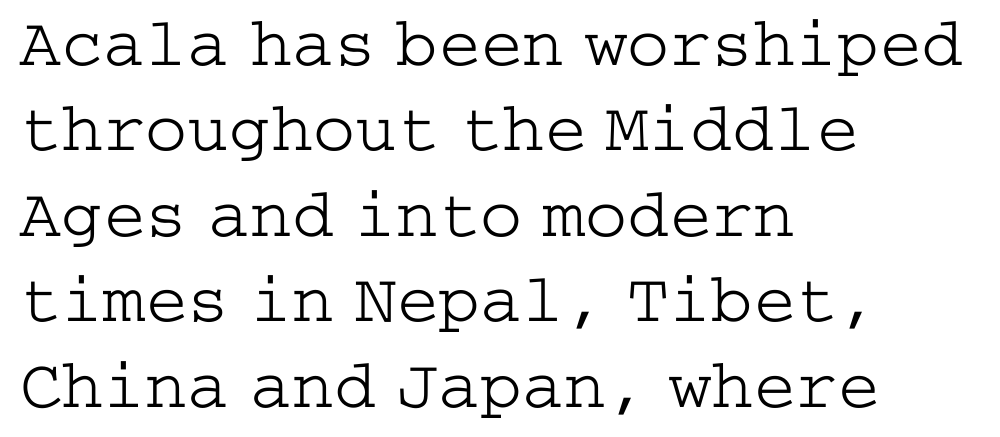
In terms of posture, this sample is upright. The letterforms sit shoulder to shoulder at normal distance. Unlike a clean sans, this face finishes its strokes with serifs. Notice how the passage keeps a crisp vertical edge on the left only. Heft: none added — not bold. Letters rest on an invisible, unmarked baseline.
